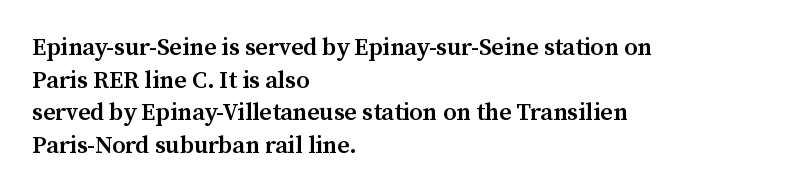
Q: Is the text bold? A: Semi-bold.
Q: Is the text italic (slanted)? A: No, it is upright.
Q: Is the text underlined? A: No.
Q: How is the paragraph aligned? A: Left-aligned.
Q: Is the spacing between letters normal or unusually wide? A: Normal.
Q: Is the spacing between lines tight, normal or loose? A: Normal.
